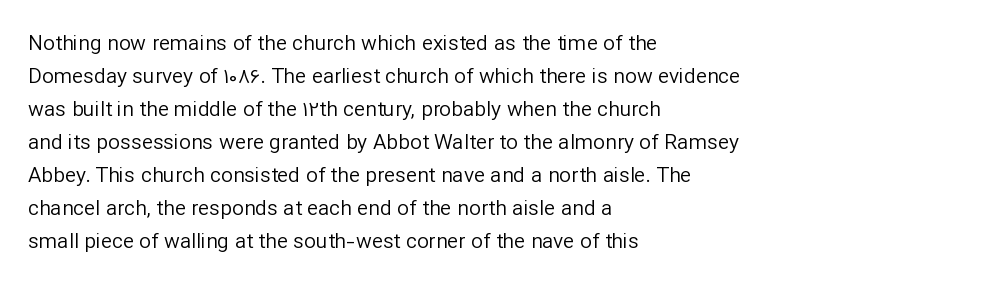
No italicization has been applied; the sample stays upright. This rendering features lettering with no underline. Summary of weight: not heavy and not bold. The typesetter chose a ragged-right arrangement here. The vertical gap from one line to the next is medium.
